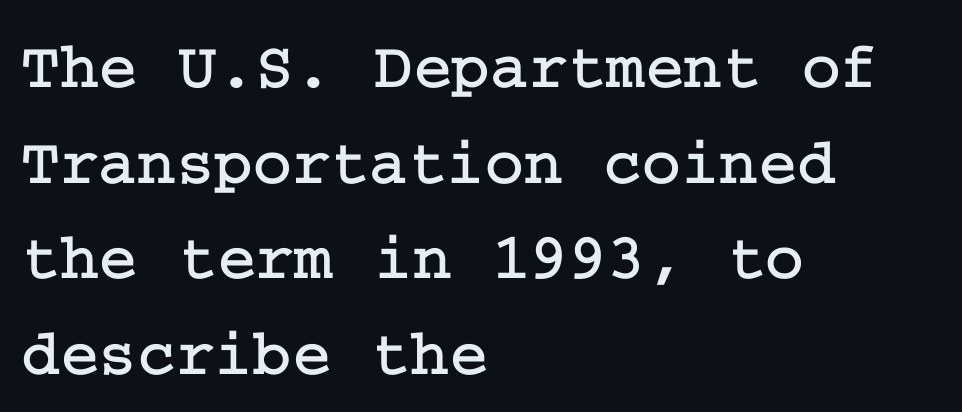
{"serif": "yes", "italic": "no", "width": "normal", "stroke_contrast": "low", "x_height": "medium", "underline": "no", "align": "left", "line_spacing": "normal", "line_spacing_ratio": 1.45, "letter_spacing": "normal", "letter_spacing_em": 0.0, "glyph_px": 66}
